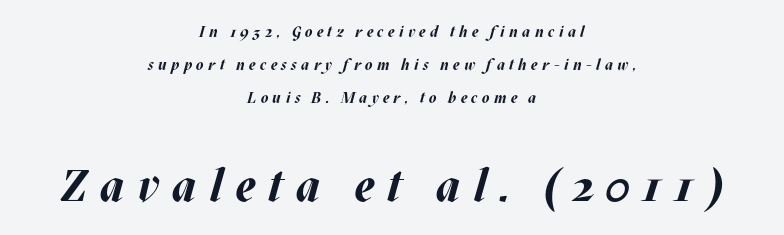
Q: Is the text bold? A: Yes.
Q: Is the text italic (slanted)? A: Yes, it leans right by about 17 degrees.
Q: Is the text underlined? A: No.
Q: How is the paragraph aligned? A: Centered.
Q: Is the spacing between letters normal or unusually wide? A: Unusually wide.
Q: Is the spacing between lines tight, normal or loose? A: Loose.
Q: Which block of text is set in a larger size, the first (top) or the second (bottom)? A: The second (bottom) one.
Q: Width (condensed, normal, or wide)? A: Normal.
Q: Stroke contrast? A: Medium.
Q: x-height? A: Large.
Q: Monospaced? A: No.
